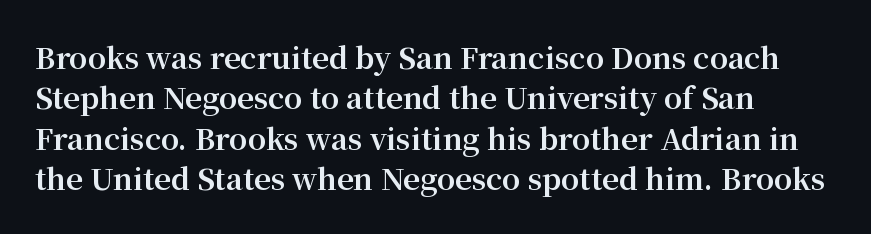
Q: Is the text bold? A: Yes.
Q: Is the text italic (slanted)? A: No, it is upright.
Q: Is the typeface a serif or a sans-serif typeface? A: Serif.
Q: Is the text underlined? A: No.
Q: How is the paragraph aligned? A: Left-aligned.
Q: Is the spacing between letters normal or unusually wide? A: Normal.
Q: Is the spacing between lines tight, normal or loose? A: Normal.
Q: Width (condensed, normal, or wide)? A: Normal.
Q: Stroke contrast? A: Medium.
Q: x-height? A: Medium.
Q: Monospaced? A: No.
